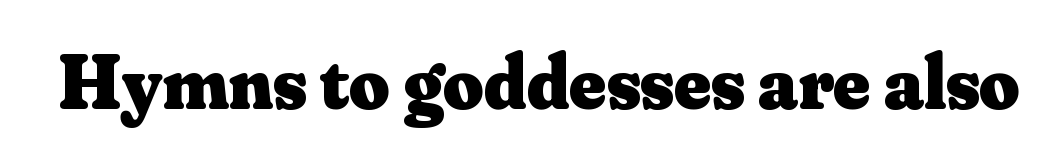
This sample has the flowing, uneven cadence of proportional lettering. Clear beneath every line of the passage. The lettering stays uniformly vertical, giving the passage a roman look. A full-strength bold gives these letters their thick strokes.
